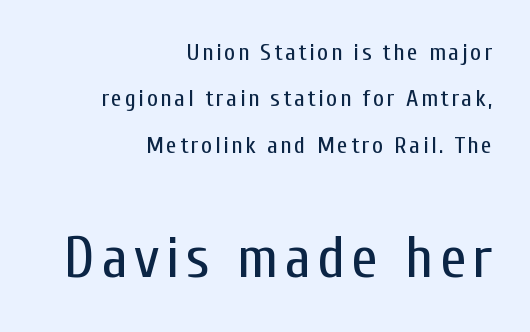
The image shows 59 px regular-weight, condensed sans-serif type, upright; set right-aligned, loose line spacing (1.93x), not underlined; the second (bottom) block is 2.46x larger; low stroke contrast and a medium x-height.
